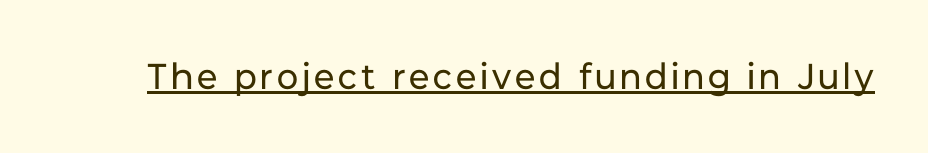
{"serif": "no", "italic": "no", "bold": "no", "weight": "regular", "width": "normal", "stroke_contrast": "low", "x_height": "medium", "monospaced": "no", "underline": "yes", "glyph_px": 36}
